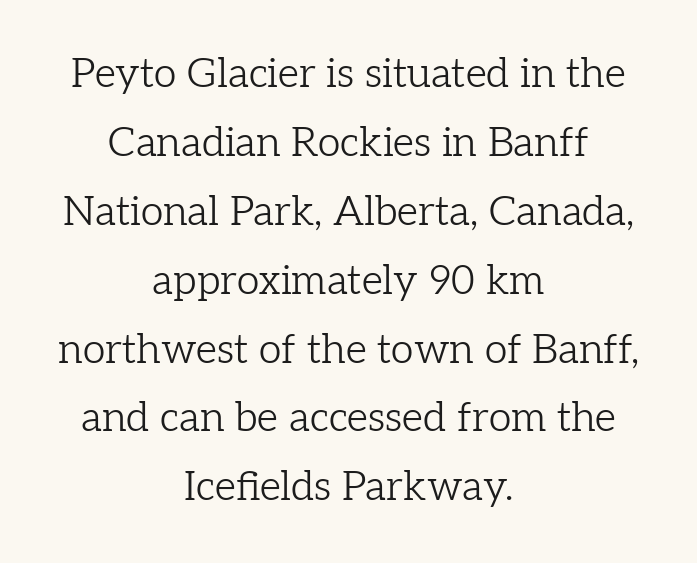
Q: Is the text bold? A: No.
Q: Is the text italic (slanted)? A: No, it is upright.
Q: Is the typeface a serif or a sans-serif typeface? A: Serif.
Q: Is the text underlined? A: No.
Q: How is the paragraph aligned? A: Centered.
Q: Is the spacing between letters normal or unusually wide? A: Normal.
Q: Is the spacing between lines tight, normal or loose? A: Normal.
Q: Width (condensed, normal, or wide)? A: Normal.
Q: Stroke contrast? A: Low.
Q: x-height? A: Medium.
Q: Monospaced? A: No.
